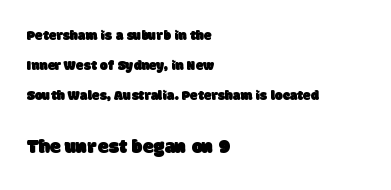
{"underline": "no", "align": "left", "line_spacing": "loose", "line_spacing_ratio": 2.16, "letter_spacing": "normal", "letter_spacing_em": 0.0, "larger_block": "second", "size_ratio": 1.43, "glyph_px": 20}
